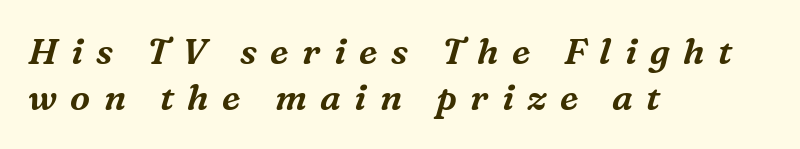
The image shows 36 px serif type, italic (leaning right); set left-aligned, normal line spacing (1.29x), unusually wide letter spacing (+0.37 em), not underlined; medium stroke contrast and a medium x-height.
